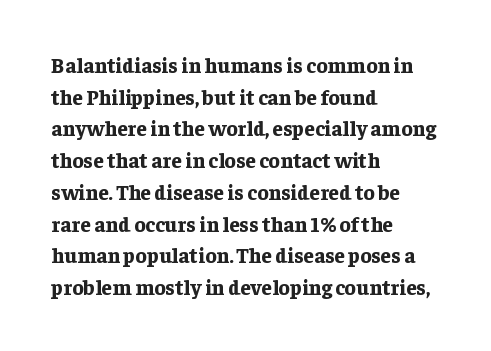
This is roman type, the default non-slanted kind. Observe the ordinary spacing: letters are neighbours, not strangers. The space between consecutive lines is moderate. Leftover space on each line is placed entirely after the last word. The string is rendered with underlining switched off. What weight is shown? A full bold with thick strokes.
